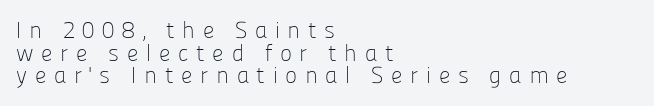
Q: Is the text bold? A: No.
Q: Is the text italic (slanted)? A: No, it is upright.
Q: Is the text underlined? A: No.
Q: How is the paragraph aligned? A: Left-aligned.
Q: Is the spacing between letters normal or unusually wide? A: Unusually wide.
Q: Is the spacing between lines tight, normal or loose? A: Tight.
